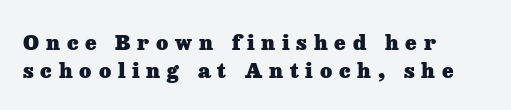
{"italic": "no", "bold": "yes", "underline": "no", "align": "left", "line_spacing": "normal", "line_spacing_ratio": 1.32, "letter_spacing": "wide", "letter_spacing_em": 0.32, "glyph_px": 21}
